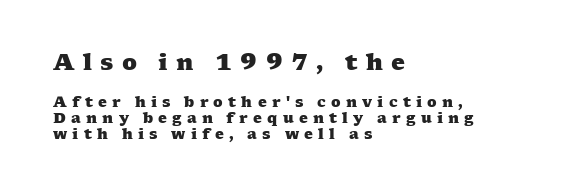
Honestly, the rows look squashed on top of each other. The font is running at its bold setting. The rendering inserts visible extra space after every character. Descenders hang freely into open space.
